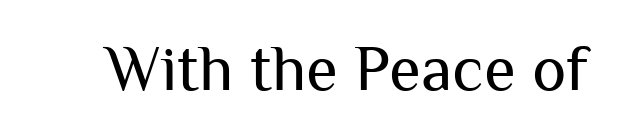
Q: Is the text bold? A: No.
Q: Is the text italic (slanted)? A: No, it is upright.
Q: Is the typeface a serif or a sans-serif typeface? A: Sans-serif.
Q: Is the text underlined? A: No.
Q: Is the spacing between letters normal or unusually wide? A: Normal.
Q: Width (condensed, normal, or wide)? A: Normal.
Q: Stroke contrast? A: Medium.
Q: x-height? A: Medium.
Q: Monospaced? A: No.
